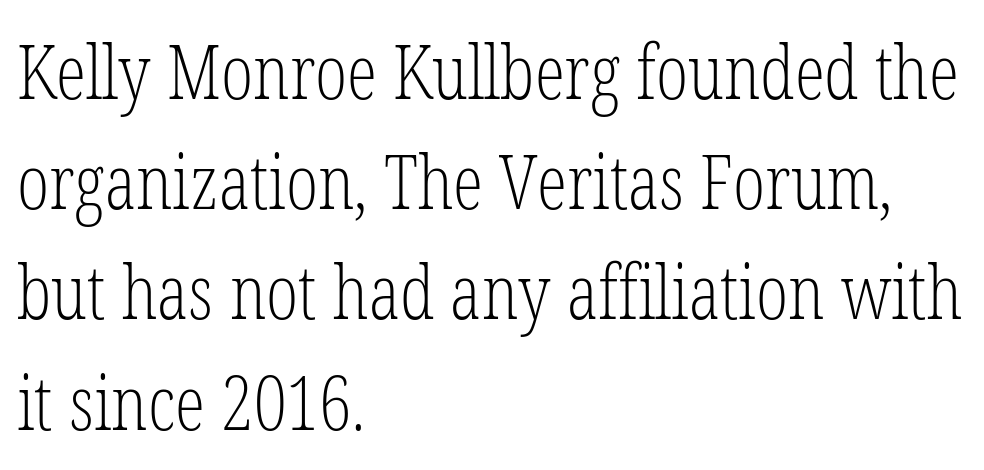
Q: Is the text bold? A: No.
Q: Is the text italic (slanted)? A: No, it is upright.
Q: Is the typeface a serif or a sans-serif typeface? A: Serif.
Q: Is the text underlined? A: No.
Q: How is the paragraph aligned? A: Left-aligned.
Q: Is the spacing between letters normal or unusually wide? A: Normal.
Q: Is the spacing between lines tight, normal or loose? A: Normal.
Q: Width (condensed, normal, or wide)? A: Condensed.
Q: Stroke contrast? A: Low.
Q: x-height? A: Medium.
Q: Monospaced? A: No.
